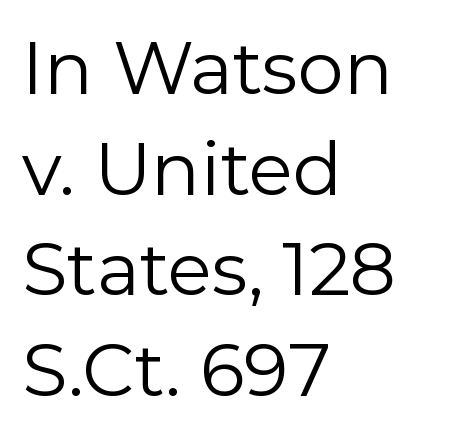
{"serif": "no", "italic": "no", "bold": "no", "weight": "regular", "width": "normal", "stroke_contrast": "low", "x_height": "medium", "monospaced": "no", "underline": "no", "align": "left", "line_spacing": "normal", "line_spacing_ratio": 1.38, "letter_spacing": "normal", "letter_spacing_em": 0.0, "glyph_px": 73}
